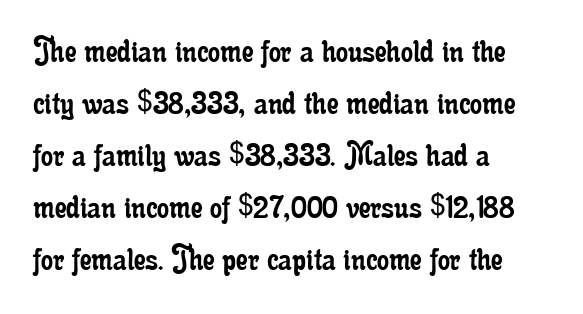
{"serif": "yes", "italic": "no", "bold": "no", "weight": "regular", "width": "condensed", "stroke_contrast": "low", "x_height": "small", "monospaced": "no", "underline": "no", "align": "left", "line_spacing": "normal", "line_spacing_ratio": 1.37, "letter_spacing": "normal", "letter_spacing_em": 0.0, "glyph_px": 38}
